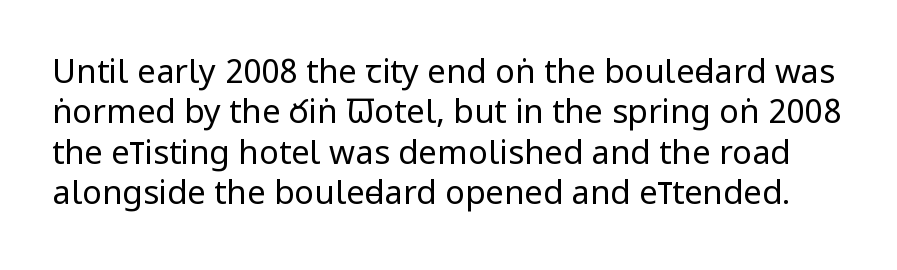
The letters stand upright; this is a roman face. Has an underline been added? It has not. Regarding serifs, this sample does without them. There is no visible air inserted between adjacent glyphs. The weight would be labelled regular, book, light, or lighter still.
